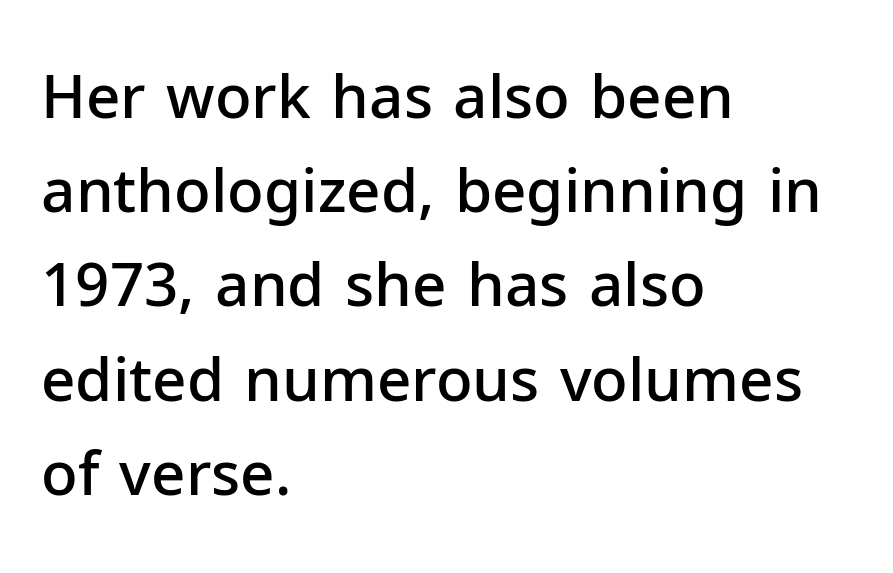
Q: Is the text bold? A: Semi-bold.
Q: Is the text italic (slanted)? A: No, it is upright.
Q: Is the typeface a serif or a sans-serif typeface? A: Sans-serif.
Q: Is the text underlined? A: No.
Q: How is the paragraph aligned? A: Left-aligned.
Q: Is the spacing between letters normal or unusually wide? A: Normal.
Q: Is the spacing between lines tight, normal or loose? A: Normal.
Q: Width (condensed, normal, or wide)? A: Normal.
Q: Stroke contrast? A: Low.
Q: x-height? A: Medium.
Q: Monospaced? A: No.
